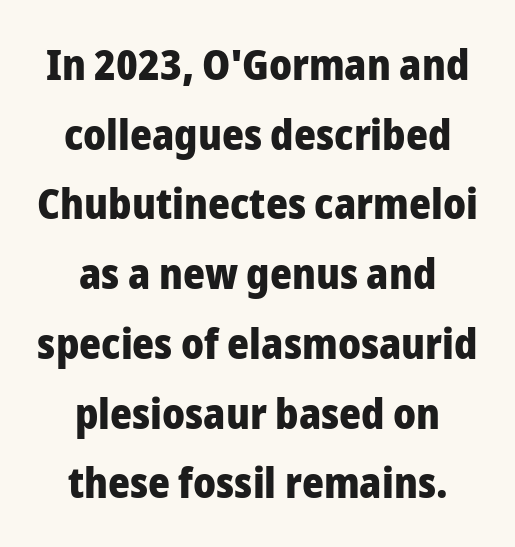
{"serif": "no", "italic": "no", "bold": "yes", "weight": "heavy", "width": "normal", "stroke_contrast": "low", "x_height": "medium", "monospaced": "no", "underline": "no", "align": "center", "line_spacing": "normal", "line_spacing_ratio": 1.66, "letter_spacing": "normal", "letter_spacing_em": 0.0, "glyph_px": 42}
